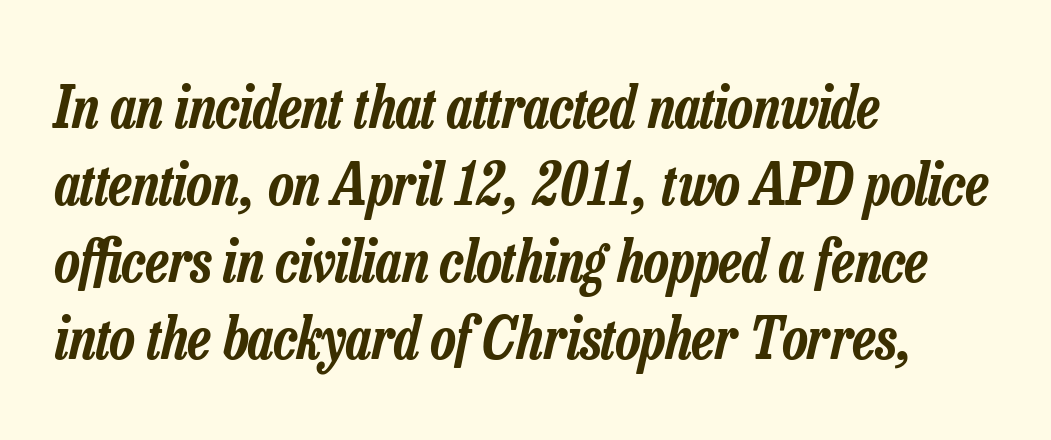
{"italic": "yes", "lean": "right", "slant_degrees": 13, "width": "condensed", "stroke_contrast": "low", "x_height": "medium", "monospaced": "no", "underline": "no", "align": "left", "line_spacing": "normal", "line_spacing_ratio": 1.33, "letter_spacing": "normal", "letter_spacing_em": 0.0, "glyph_px": 58}
